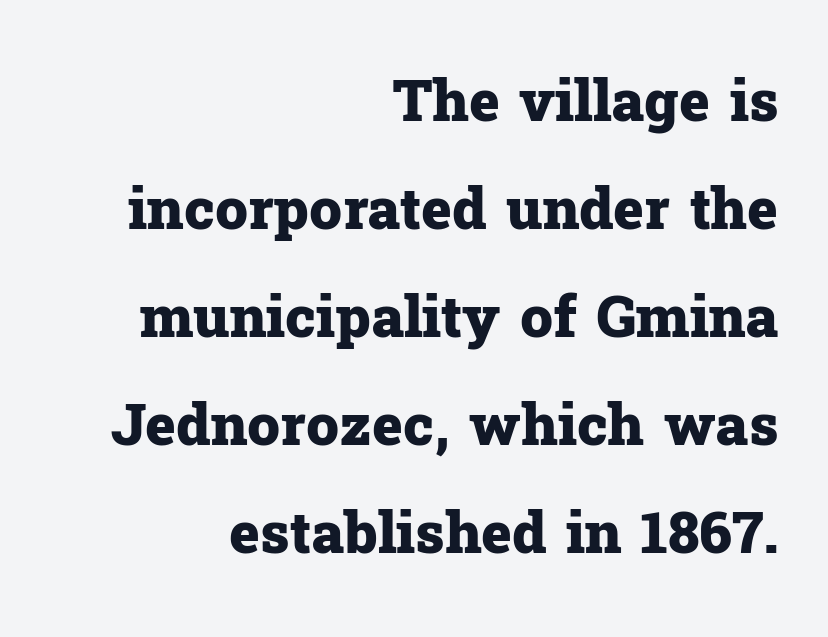
Q: Is the text bold? A: Yes.
Q: Is the text italic (slanted)? A: No, it is upright.
Q: Is the typeface a serif or a sans-serif typeface? A: Serif.
Q: Is the text underlined? A: No.
Q: How is the paragraph aligned? A: Right-aligned.
Q: Is the spacing between letters normal or unusually wide? A: Normal.
Q: Width (condensed, normal, or wide)? A: Normal.
Q: Stroke contrast? A: Low.
Q: x-height? A: Medium.
Q: Monospaced? A: No.
